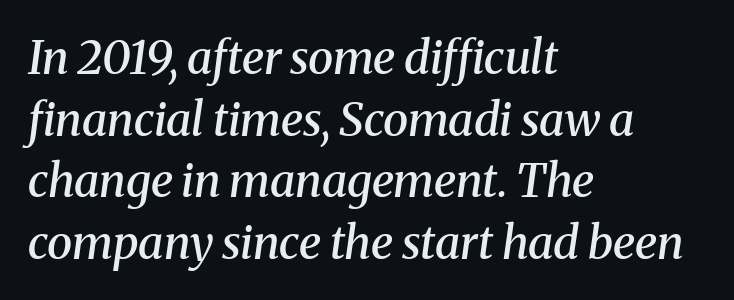
Q: Is the text bold? A: Semi-bold.
Q: Is the text italic (slanted)? A: Yes, it leans right by about 8 degrees.
Q: Is the typeface a serif or a sans-serif typeface? A: Serif.
Q: Is the text underlined? A: No.
Q: How is the paragraph aligned? A: Left-aligned.
Q: Is the spacing between letters normal or unusually wide? A: Normal.
Q: Is the spacing between lines tight, normal or loose? A: Normal.
Q: Width (condensed, normal, or wide)? A: Normal.
Q: Stroke contrast? A: Medium.
Q: x-height? A: Medium.
Q: Monospaced? A: No.
